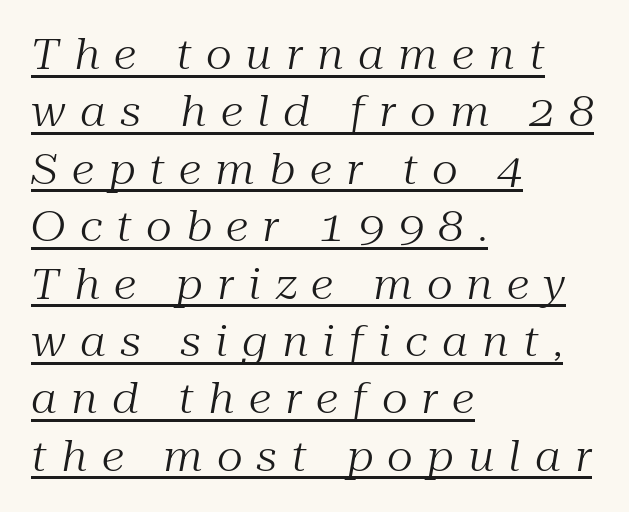
{"serif": "yes", "italic": "yes", "lean": "right", "slant_degrees": 10, "bold": "no", "weight": "regular", "width": "normal", "stroke_contrast": "medium", "x_height": "medium", "monospaced": "no", "underline": "yes", "align": "left", "line_spacing": "normal", "line_spacing_ratio": 1.4, "letter_spacing": "wide", "letter_spacing_em": 0.35, "glyph_px": 41}
